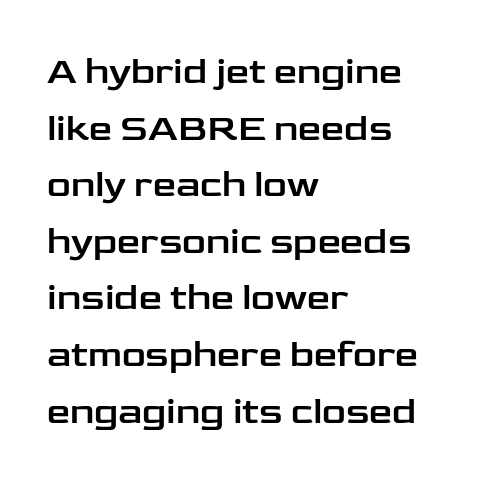
The image shows 37 px wide sans-serif type, upright; set left-aligned, normal line spacing (1.53x), normal letter spacing, not underlined; low stroke contrast and a medium x-height.
